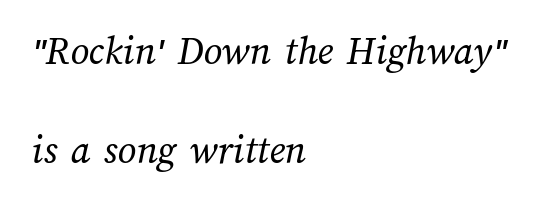
Is this a heavy cut? Hardly; it is regular or lighter. Each word holds together tightly as a unit, with standard inter-letter gaps. Has an underline been added? It has not. One-word summary of the alignment: left. The rendering uses a large line-height, opening up the rows. This sample has the flowing, uneven cadence of proportional lettering.
